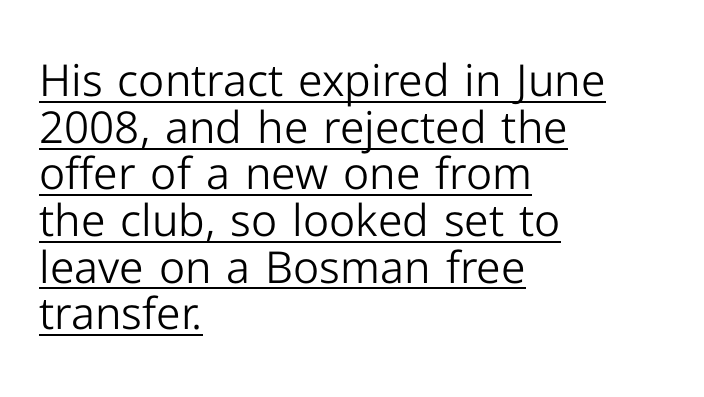
The image shows 44 px light sans-serif type, upright; set left-aligned, tight line spacing (1.06x), normal letter spacing, underlined; low stroke contrast and a medium x-height.
